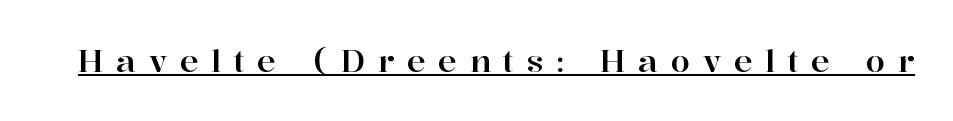
{"serif": "yes", "italic": "no", "width": "normal", "stroke_contrast": "high", "x_height": "medium", "monospaced": "no", "underline": "yes", "letter_spacing": "wide", "letter_spacing_em": 0.41, "glyph_px": 31}
